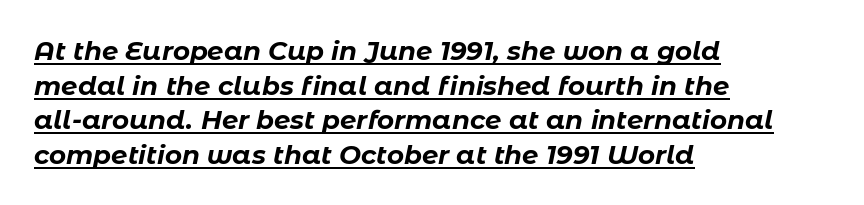
The image shows 26 px bold type, italic (leaning right); set left-aligned, normal line spacing (1.33x), normal letter spacing, underlined.
